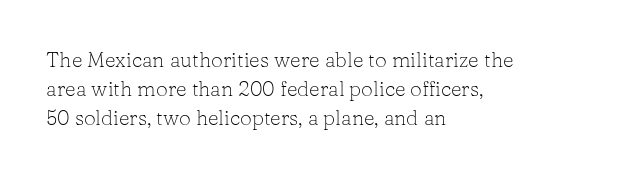
Letters rest on an invisible, unmarked baseline. Heaviness? Minimal to ordinary, like unemphasized prose. The rendering anchors every line to the left-hand side. The line-height multiplier appears to be the usual default.
